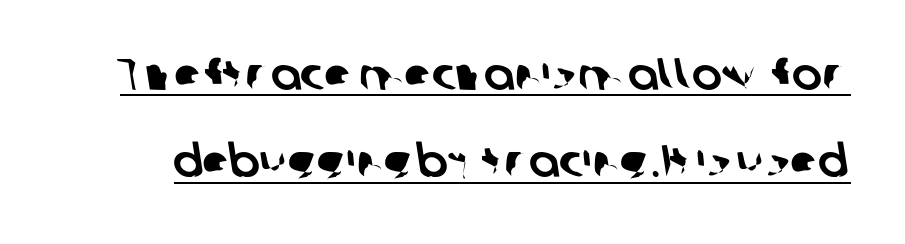
The image shows 45 px sans-serif type; set loose line spacing (1.94x), normal letter spacing, underlined; low stroke contrast and a medium x-height.
